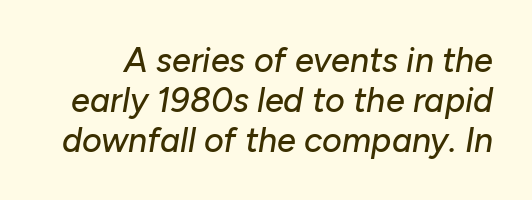
The image shows 34 px text type, italic (leaning right); set line spacing 1.17x, normal letter spacing, not underlined; low stroke contrast and a medium x-height.
